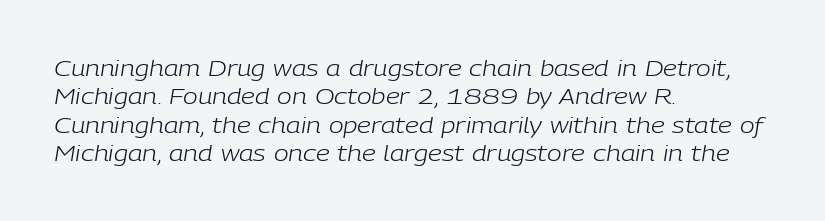
{"italic": "yes", "lean": "right", "slant_degrees": 9, "bold": "no", "underline": "no", "align": "left", "line_spacing": "normal", "line_spacing_ratio": 1.29, "letter_spacing": "normal", "letter_spacing_em": 0.0, "glyph_px": 22}
